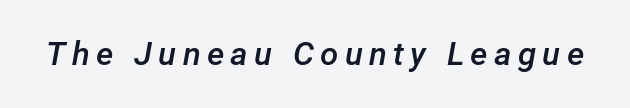
{"italic": "yes", "lean": "right", "slant_degrees": 12, "bold": "semi", "weight": "semibold", "width": "normal", "stroke_contrast": "low", "x_height": "medium", "monospaced": "no", "underline": "no", "glyph_px": 33}
